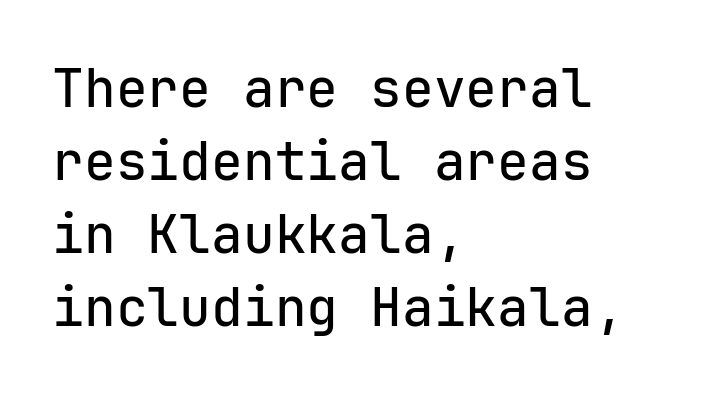
Q: Is the text italic (slanted)? A: No, it is upright.
Q: Is the typeface a serif or a sans-serif typeface? A: Sans-serif.
Q: Is the text underlined? A: No.
Q: How is the paragraph aligned? A: Left-aligned.
Q: Is the spacing between letters normal or unusually wide? A: Normal.
Q: Is the spacing between lines tight, normal or loose? A: Normal.
Q: Width (condensed, normal, or wide)? A: Normal.
Q: Stroke contrast? A: Low.
Q: x-height? A: Medium.
Q: Monospaced? A: Yes.
